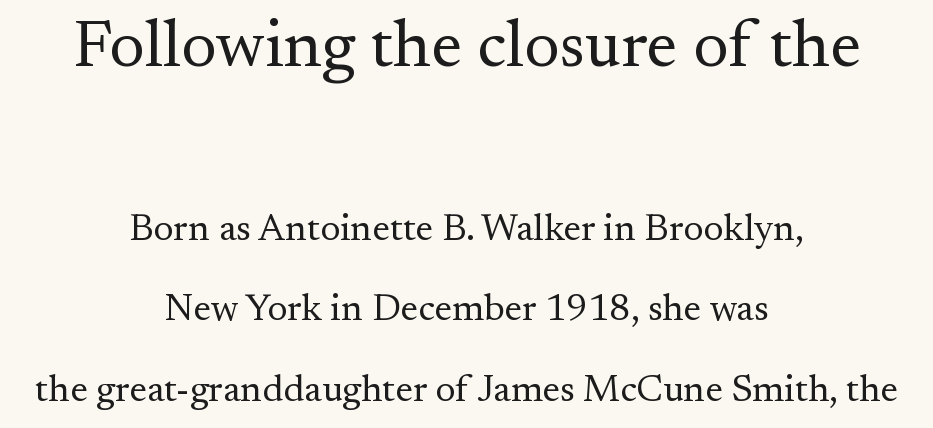
{"serif": "yes", "italic": "no", "bold": "no", "weight": "regular", "width": "normal", "stroke_contrast": "medium", "x_height": "small", "monospaced": "no", "underline": "no", "align": "center", "line_spacing": "loose", "line_spacing_ratio": 2.12, "letter_spacing": "normal", "letter_spacing_em": 0.0, "larger_block": "first", "size_ratio": 1.76, "glyph_px": 67}
